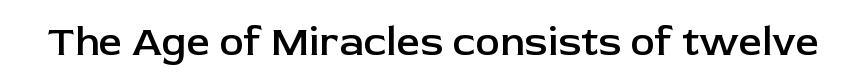
The image shows 41 px semibold sans-serif type, upright; set normal letter spacing, not underlined; low stroke contrast and a medium x-height.
